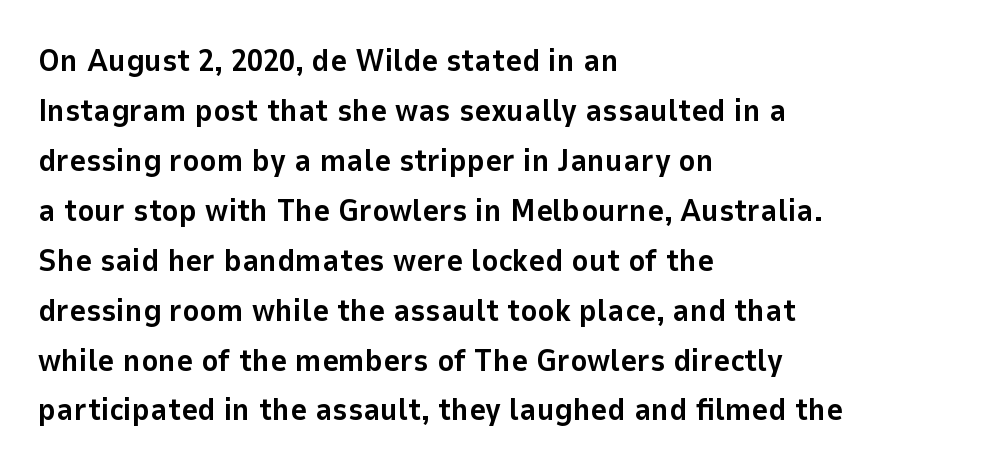
{"serif": "no", "italic": "no", "bold": "yes", "weight": "bold", "width": "normal", "stroke_contrast": "low", "x_height": "medium", "monospaced": "no", "underline": "no", "align": "left", "line_spacing": "normal", "line_spacing_ratio": 1.56, "letter_spacing": "normal", "letter_spacing_em": 0.0, "glyph_px": 32}
